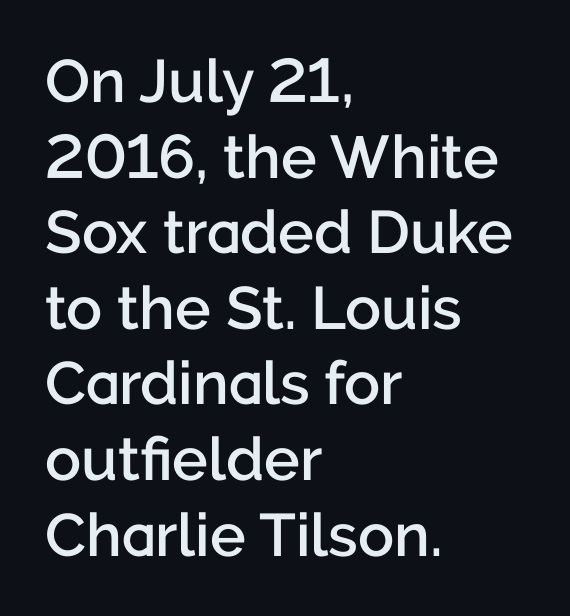
Q: Is the text bold? A: Semi-bold.
Q: Is the text italic (slanted)? A: No, it is upright.
Q: Is the typeface a serif or a sans-serif typeface? A: Sans-serif.
Q: Is the text underlined? A: No.
Q: How is the paragraph aligned? A: Left-aligned.
Q: Is the spacing between letters normal or unusually wide? A: Normal.
Q: Is the spacing between lines tight, normal or loose? A: Normal.
Q: Width (condensed, normal, or wide)? A: Normal.
Q: Stroke contrast? A: Low.
Q: x-height? A: Medium.
Q: Monospaced? A: No.
